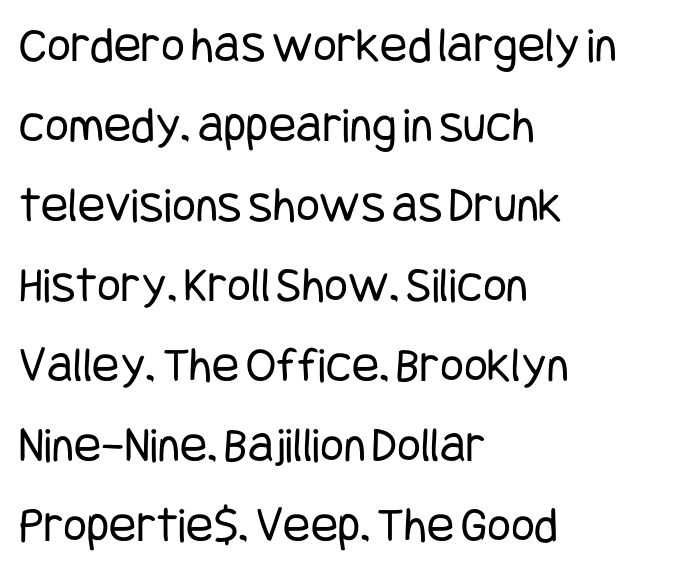
Words float on clear page, feet unadorned. Designer's note — italics off, roman on. Each line starts at the same left margin while the right side varies. The designer went with a sans here, leaving each stem footless.
